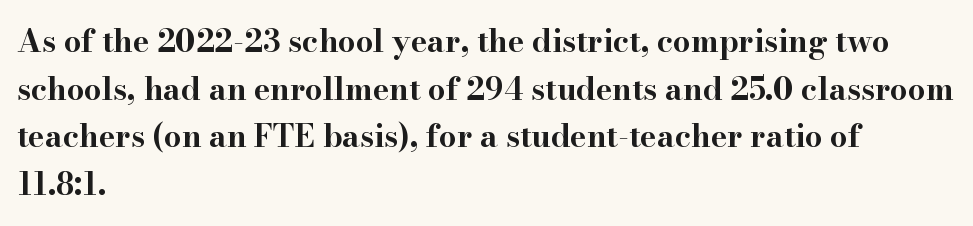
{"serif": "yes", "italic": "no", "bold": "yes", "weight": "bold", "width": "wide", "stroke_contrast": "high", "x_height": "small", "monospaced": "no", "underline": "no", "align": "left", "line_spacing": "normal", "line_spacing_ratio": 1.54, "letter_spacing": "normal", "letter_spacing_em": 0.0, "glyph_px": 31}
